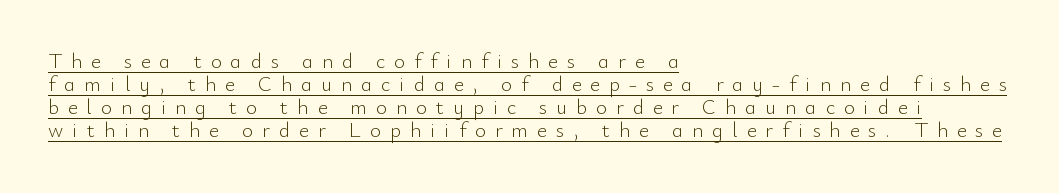
This is not heavy type; no bold has been used. Glance below the letters and you will spot a drawn line. Upright lettering throughout. This block would grow much taller if given ordinary leading; it's compressed now. The passage shown has open, widely tracked lettering throughout.
